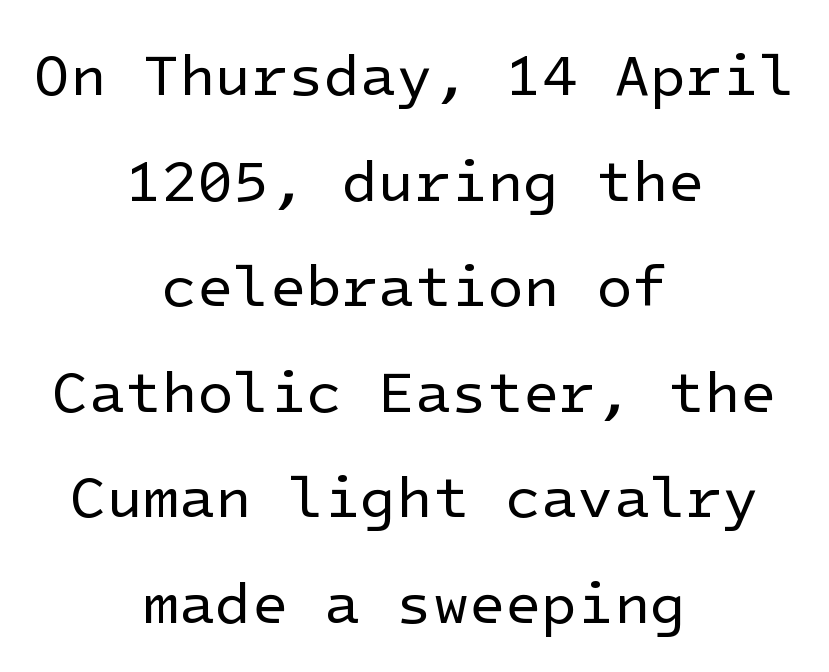
Bold? No — there's no thickening of the strokes. Has an underline been added? It has not. Letter spacing: default. Compared with a flush-left layout, this one balances lines on the center instead.
